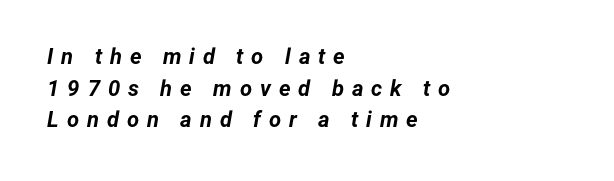
Q: Is the text bold? A: Yes.
Q: Is the text italic (slanted)? A: Yes, it leans right by about 12 degrees.
Q: Is the text underlined? A: No.
Q: How is the paragraph aligned? A: Left-aligned.
Q: Is the spacing between letters normal or unusually wide? A: Unusually wide.
Q: Is the spacing between lines tight, normal or loose? A: Normal.
